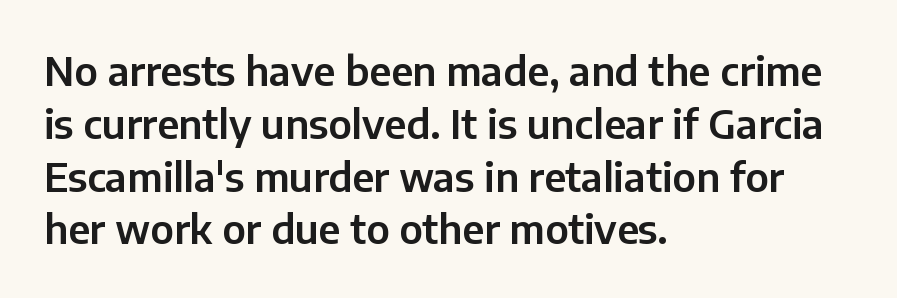
Q: Is the text italic (slanted)? A: No, it is upright.
Q: Is the typeface a serif or a sans-serif typeface? A: Sans-serif.
Q: Is the text underlined? A: No.
Q: How is the paragraph aligned? A: Left-aligned.
Q: Is the spacing between letters normal or unusually wide? A: Normal.
Q: Is the spacing between lines tight, normal or loose? A: Normal.
Q: Width (condensed, normal, or wide)? A: Normal.
Q: Stroke contrast? A: Low.
Q: x-height? A: Medium.
Q: Monospaced? A: No.
